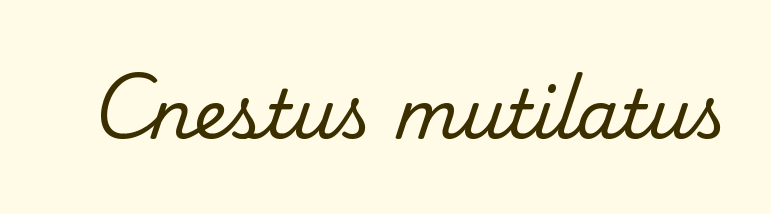
The image shows 68 px regular-weight serif type; set normal letter spacing, not underlined; low stroke contrast and a small x-height.
